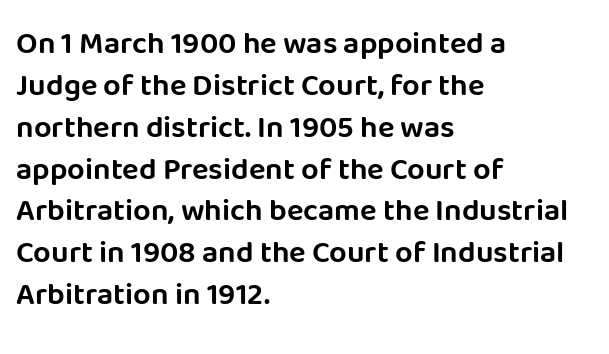
Q: Is the text italic (slanted)? A: No, it is upright.
Q: Is the typeface a serif or a sans-serif typeface? A: Sans-serif.
Q: Is the text underlined? A: No.
Q: How is the paragraph aligned? A: Left-aligned.
Q: Is the spacing between letters normal or unusually wide? A: Normal.
Q: Is the spacing between lines tight, normal or loose? A: Normal.
Q: Width (condensed, normal, or wide)? A: Normal.
Q: Stroke contrast? A: Low.
Q: x-height? A: Large.
Q: Monospaced? A: No.
